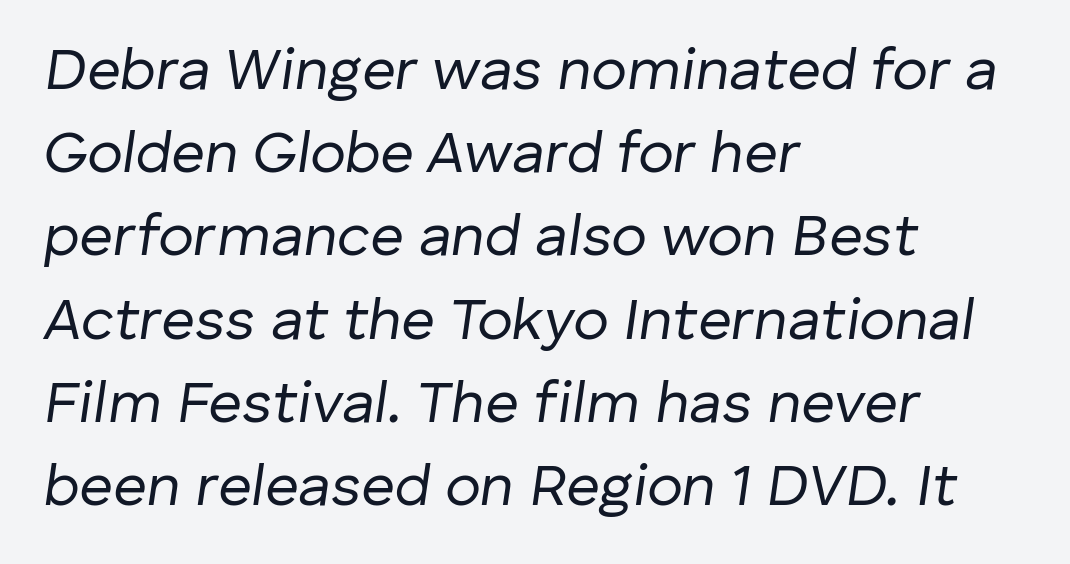
The image shows 59 px regular-weight type, italic (leaning right); set left-aligned, normal line spacing (1.41x), normal letter spacing, not underlined; low stroke contrast and a medium x-height.
